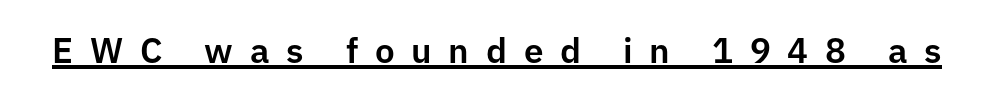
Is this a sans? Yes — the strokes have no serifs. Note the varied advance widths — an 'i' is clearly narrower than an 'm'. The letters are spread apart with noticeably loose tracking. Posture: upright roman. The rendering uses the underline text-decoration.
